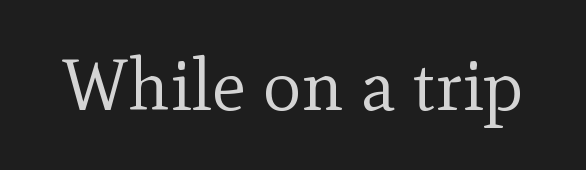
The face used here is proportionally spaced, like ordinary book or web type. A bare baseline throughout the passage. These lines keep a tight, regular rhythm from letter to letter. The face used here is seriffed, in the tradition of book romans. The lettering holds an erect, upright posture throughout. The strokes carry an ordinary text weight at most.
